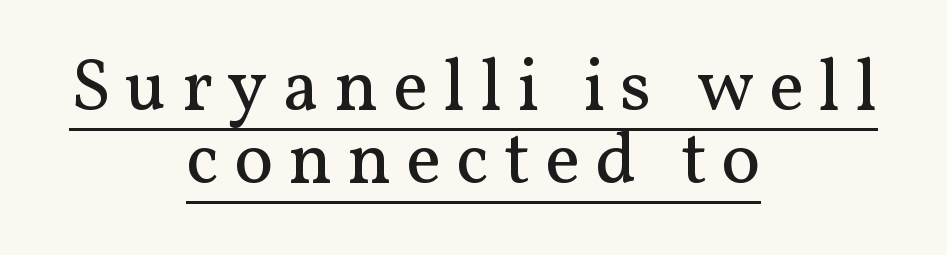
The image shows 74 px regular-weight serif type, upright; set centered, tight line spacing (0.98x), unusually wide letter spacing (+0.2 em), underlined; medium stroke contrast and a medium x-height.
